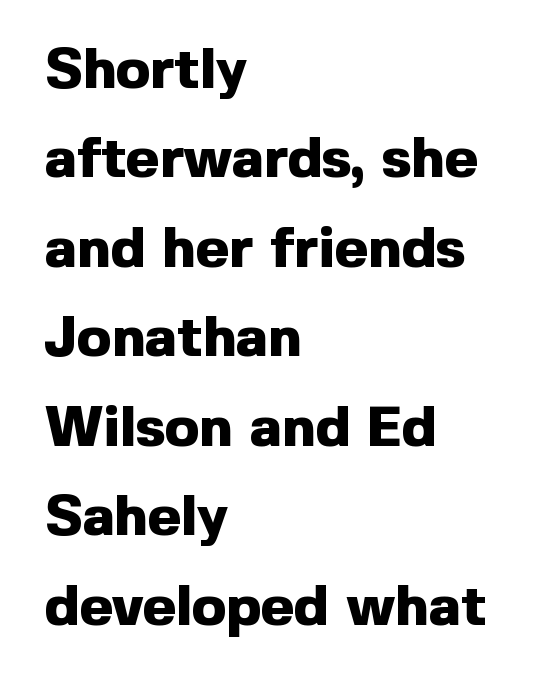
The font is running at its bold setting. The letters advance in unequal steps, a hallmark of proportional type. The line texture is even and compact thanks to regular tracking. Vertically, the passage feels balanced, rows spaced as you'd expect.
